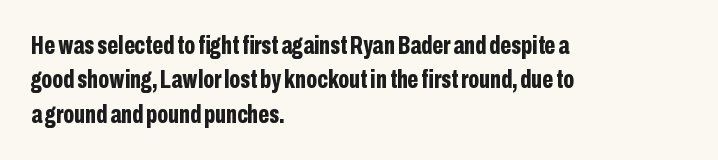
The image shows 26 px bold type, upright; set left-aligned, normal line spacing (1.32x), normal letter spacing, not underlined.
